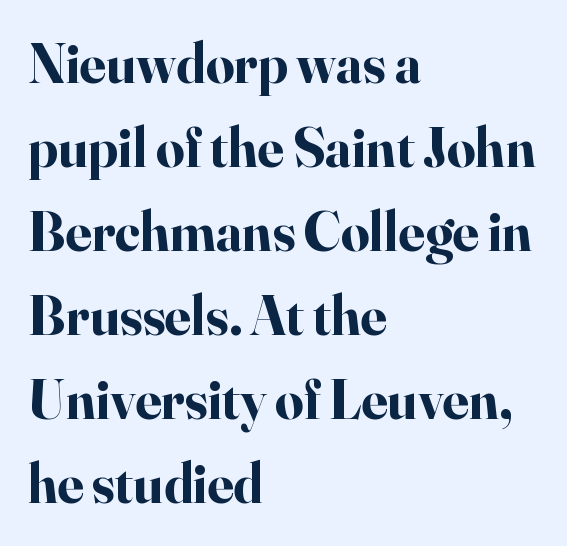
The image shows 56 px bold serif type, upright; set left-aligned, normal line spacing (1.5x), normal letter spacing, not underlined; high stroke contrast and a small x-height.
